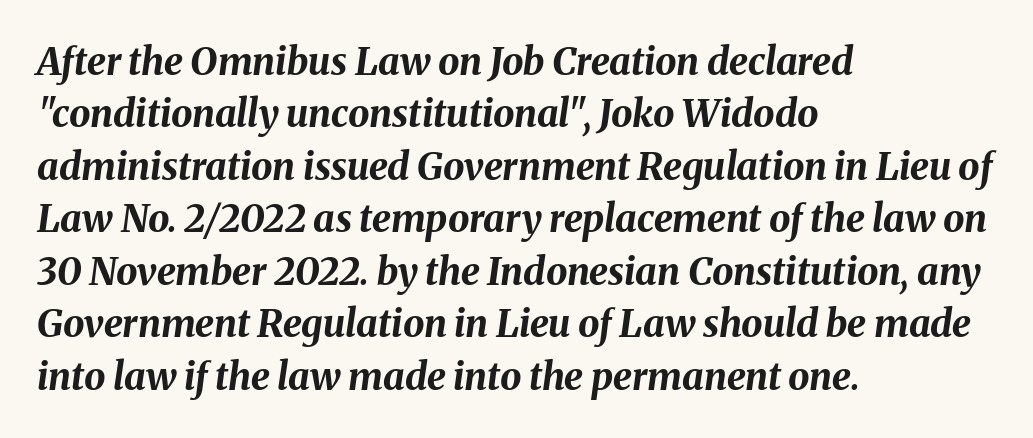
The letters advance in unequal steps, a hallmark of proportional type. The line texture is even and compact thanks to regular tracking. The font is running at its bold setting. Notice how the passage keeps a crisp vertical edge on the left only.
